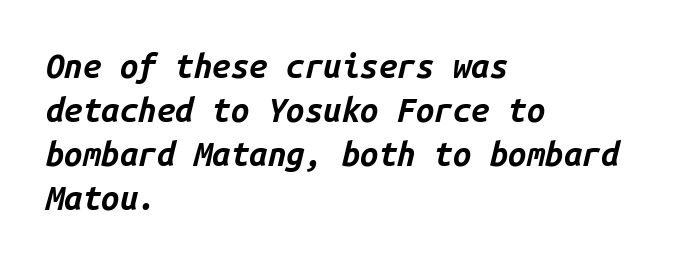
Q: Is the text bold? A: Yes.
Q: Is the text italic (slanted)? A: Yes, it leans right by about 14 degrees.
Q: Is the text underlined? A: No.
Q: How is the paragraph aligned? A: Left-aligned.
Q: Is the spacing between letters normal or unusually wide? A: Normal.
Q: Is the spacing between lines tight, normal or loose? A: Normal.
Q: Width (condensed, normal, or wide)? A: Normal.
Q: Stroke contrast? A: Low.
Q: x-height? A: Medium.
Q: Monospaced? A: Yes.
